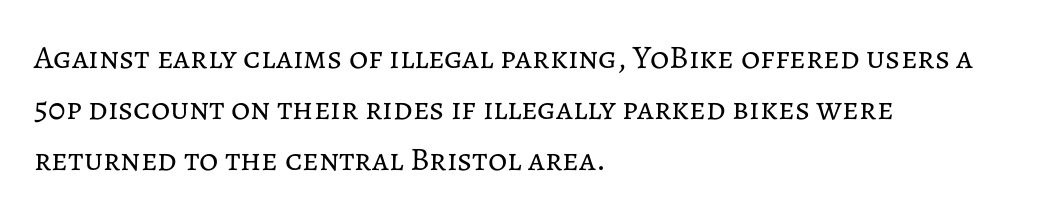
The image shows 33 px regular-weight type, upright; set left-aligned, normal line spacing (1.54x), normal letter spacing, not underlined; low stroke contrast and a medium x-height.
